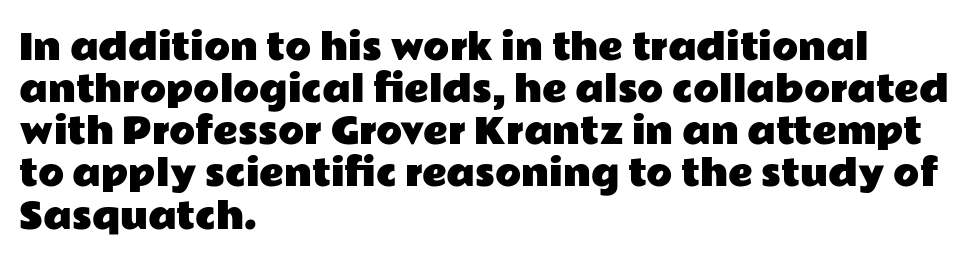
Q: Is the text italic (slanted)? A: No, it is upright.
Q: Is the typeface a serif or a sans-serif typeface? A: Sans-serif.
Q: Is the text underlined? A: No.
Q: How is the paragraph aligned? A: Left-aligned.
Q: Is the spacing between letters normal or unusually wide? A: Normal.
Q: Width (condensed, normal, or wide)? A: Wide.
Q: Stroke contrast? A: Low.
Q: x-height? A: Medium.
Q: Monospaced? A: No.
